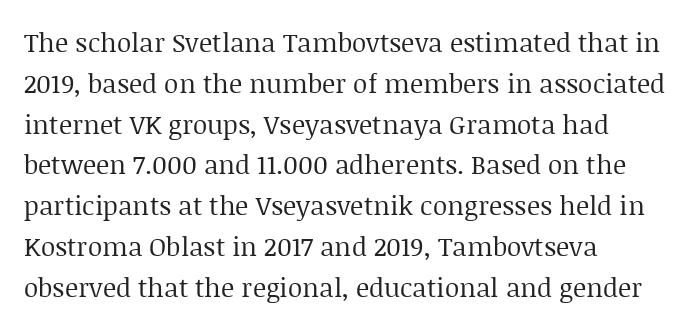
The gap between lines stays unmarked. No extra tracking has been applied to these lines. Does the leading feel generous? No, just average. Short and long lines alike share a common starting point at left.
